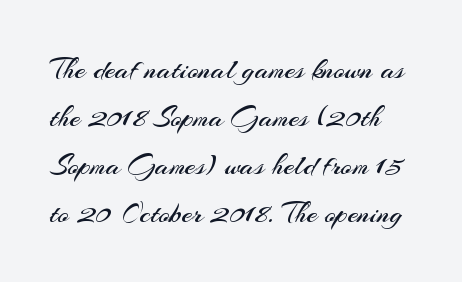
The image shows 30 px regular-weight sans-serif type; set normal line spacing (1.6x), normal letter spacing, not underlined; medium stroke contrast and a small x-height.
